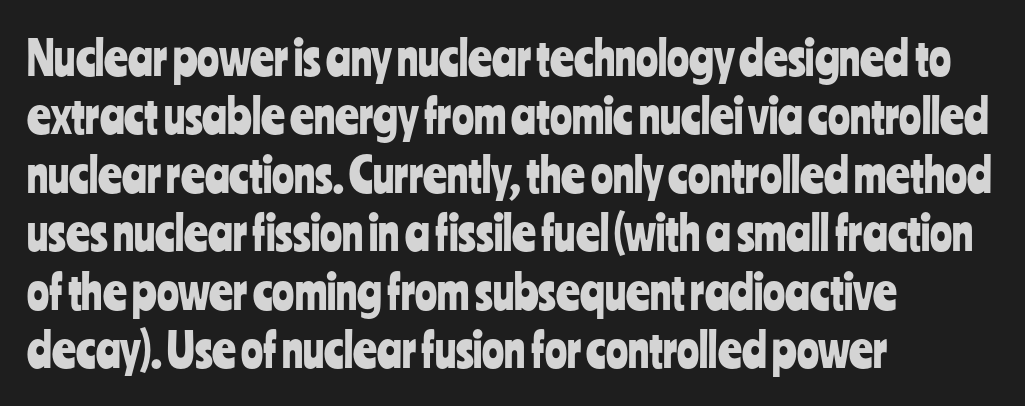
Characters follow at the spacing the type designer built in. Any mark beneath the type? The region is blank. These lines are rendered in a variable-pitch font. Alignment: flush left.
